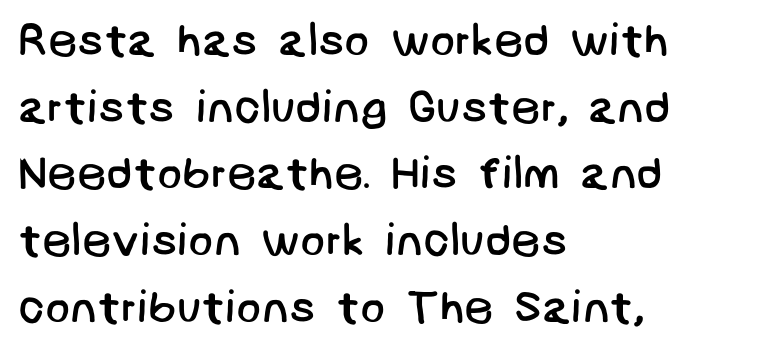
The image shows 46 px regular-weight sans-serif type; set left-aligned, normal line spacing (1.45x), normal letter spacing, not underlined; low stroke contrast and a large x-height.
